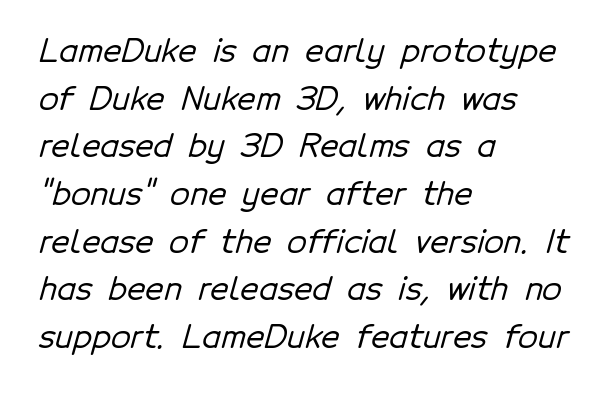
{"serif": "no", "width": "normal", "stroke_contrast": "low", "x_height": "medium", "monospaced": "no", "underline": "no", "align": "left", "line_spacing": "normal", "line_spacing_ratio": 1.49, "letter_spacing": "normal", "letter_spacing_em": 0.0, "glyph_px": 32}
